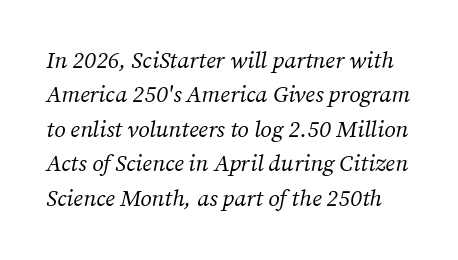
The image shows 23 px text type, italic (leaning right); set normal line spacing (1.5x), normal letter spacing, not underlined.
